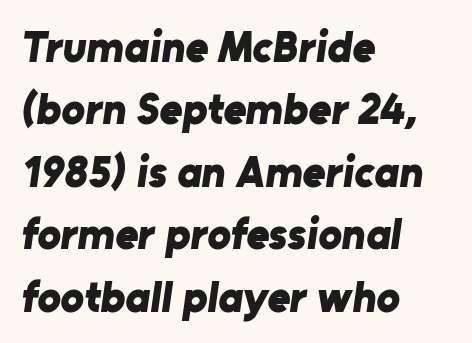
{"serif": "no", "bold": "yes", "weight": "bold", "width": "normal", "stroke_contrast": "low", "x_height": "medium", "monospaced": "no", "underline": "no", "align": "left", "line_spacing": "normal", "line_spacing_ratio": 1.42, "letter_spacing": "normal", "letter_spacing_em": 0.0, "glyph_px": 44}
